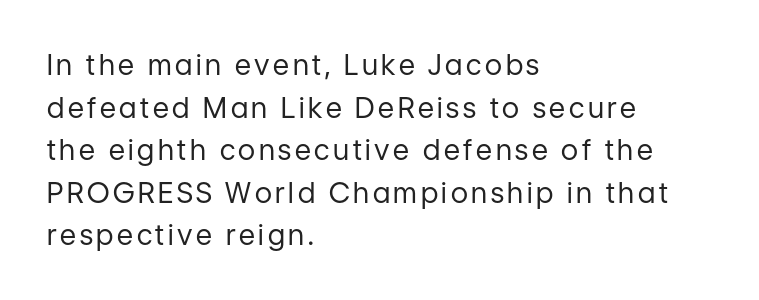
Q: Is the text bold? A: No.
Q: Is the text italic (slanted)? A: No, it is upright.
Q: Is the typeface a serif or a sans-serif typeface? A: Sans-serif.
Q: Is the text underlined? A: No.
Q: How is the paragraph aligned? A: Left-aligned.
Q: Is the spacing between lines tight, normal or loose? A: Normal.
Q: Width (condensed, normal, or wide)? A: Normal.
Q: Stroke contrast? A: Low.
Q: x-height? A: Medium.
Q: Monospaced? A: No.
